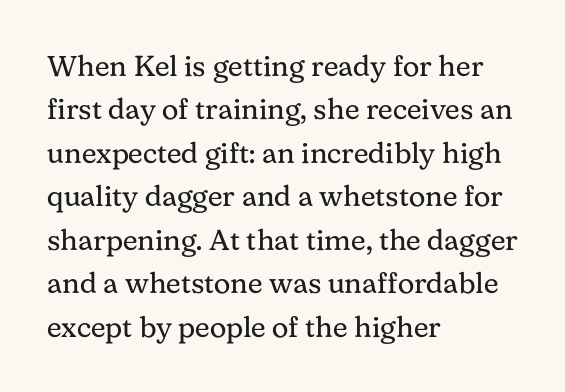
The image shows 29 px regular-weight serif type, upright; set left-aligned, normal line spacing (1.5x), normal letter spacing, not underlined; medium stroke contrast and a medium x-height.
